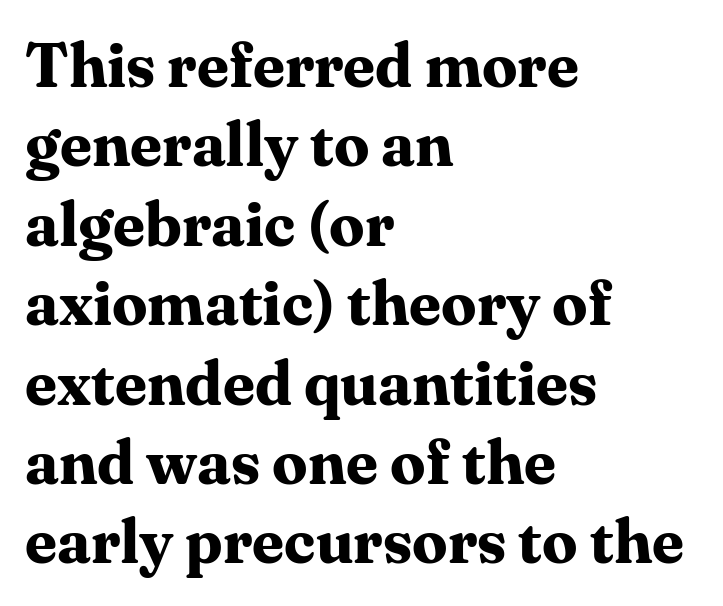
Q: Is the text bold? A: Yes.
Q: Is the text italic (slanted)? A: No, it is upright.
Q: Is the typeface a serif or a sans-serif typeface? A: Serif.
Q: Is the text underlined? A: No.
Q: How is the paragraph aligned? A: Left-aligned.
Q: Is the spacing between letters normal or unusually wide? A: Normal.
Q: Is the spacing between lines tight, normal or loose? A: Normal.
Q: Width (condensed, normal, or wide)? A: Normal.
Q: Stroke contrast? A: Medium.
Q: x-height? A: Medium.
Q: Monospaced? A: No.
